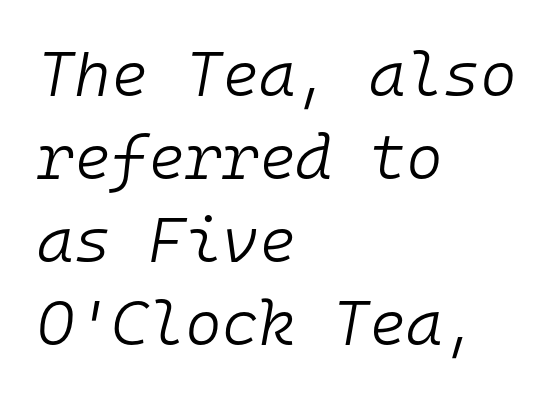
{"italic": "yes", "lean": "right", "slant_degrees": 10, "bold": "no", "weight": "light", "width": "normal", "stroke_contrast": "low", "x_height": "medium", "monospaced": "yes", "underline": "no", "align": "left", "line_spacing": "normal", "line_spacing_ratio": 1.32, "letter_spacing": "normal", "letter_spacing_em": 0.0, "glyph_px": 63}
